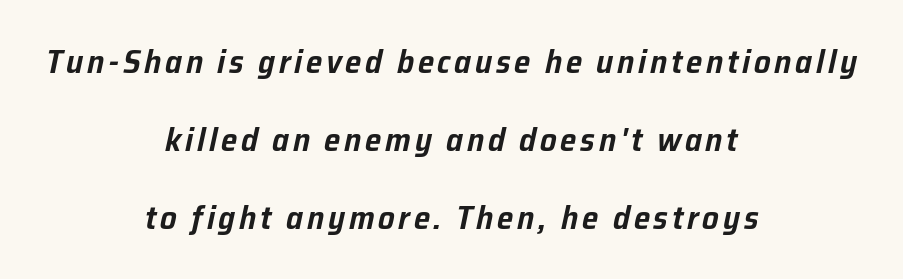
Q: Is the text italic (slanted)? A: Yes, it leans right by about 12 degrees.
Q: Is the text underlined? A: No.
Q: How is the paragraph aligned? A: Centered.
Q: Is the spacing between lines tight, normal or loose? A: Loose.
Q: Width (condensed, normal, or wide)? A: Normal.
Q: Stroke contrast? A: Low.
Q: x-height? A: Medium.
Q: Monospaced? A: No.
